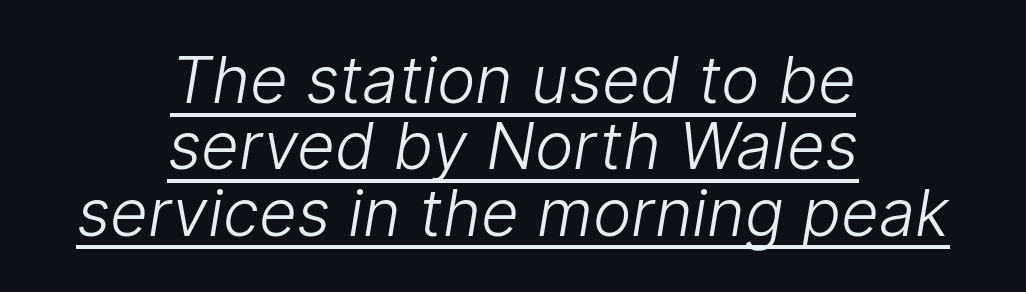
The image shows 65 px light sans-serif type; set centered, tight line spacing (1.02x), normal letter spacing, underlined; low stroke contrast and a medium x-height.
